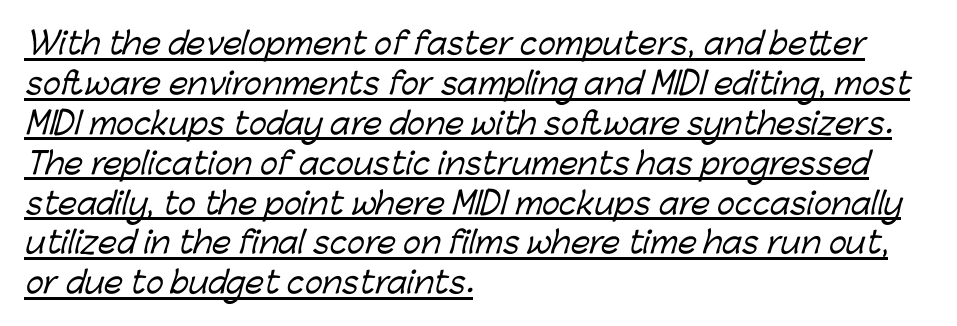
The image shows 30 px sans-serif type; set left-aligned, normal line spacing (1.33x), normal letter spacing, underlined; low stroke contrast and a medium x-height.
